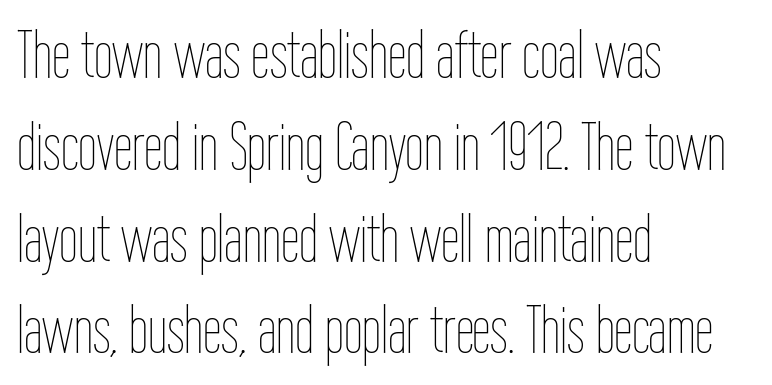
Q: Is the text bold? A: No.
Q: Is the text italic (slanted)? A: No, it is upright.
Q: Is the text underlined? A: No.
Q: How is the paragraph aligned? A: Left-aligned.
Q: Is the spacing between letters normal or unusually wide? A: Normal.
Q: Is the spacing between lines tight, normal or loose? A: Normal.
Q: Width (condensed, normal, or wide)? A: Condensed.
Q: Stroke contrast? A: Low.
Q: x-height? A: Medium.
Q: Monospaced? A: No.
